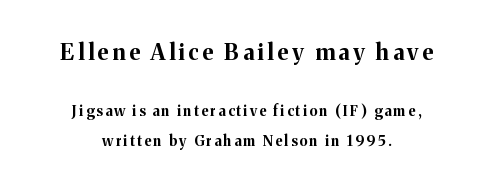
Q: Is the text bold? A: Yes.
Q: Is the text italic (slanted)? A: No, it is upright.
Q: Is the text underlined? A: No.
Q: How is the paragraph aligned? A: Centered.
Q: Is the spacing between lines tight, normal or loose? A: Loose.
Q: Which block of text is set in a larger size, the first (top) or the second (bottom)? A: The first (top) one.
